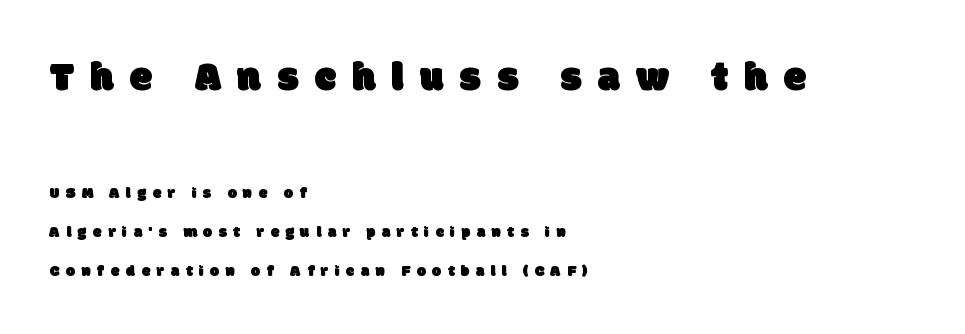
Q: Is the typeface a serif or a sans-serif typeface? A: Sans-serif.
Q: Is the text underlined? A: No.
Q: How is the paragraph aligned? A: Left-aligned.
Q: Is the spacing between letters normal or unusually wide? A: Unusually wide.
Q: Is the spacing between lines tight, normal or loose? A: Loose.
Q: Which block of text is set in a larger size, the first (top) or the second (bottom)? A: The first (top) one.
Q: Width (condensed, normal, or wide)? A: Normal.
Q: Stroke contrast? A: Low.
Q: x-height? A: Large.
Q: Monospaced? A: No.
